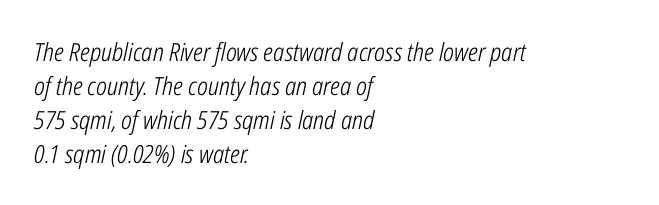
Q: Is the text bold? A: No.
Q: Is the text italic (slanted)? A: Yes, it leans right by about 12 degrees.
Q: Is the text underlined? A: No.
Q: How is the paragraph aligned? A: Left-aligned.
Q: Is the spacing between letters normal or unusually wide? A: Normal.
Q: Is the spacing between lines tight, normal or loose? A: Normal.
